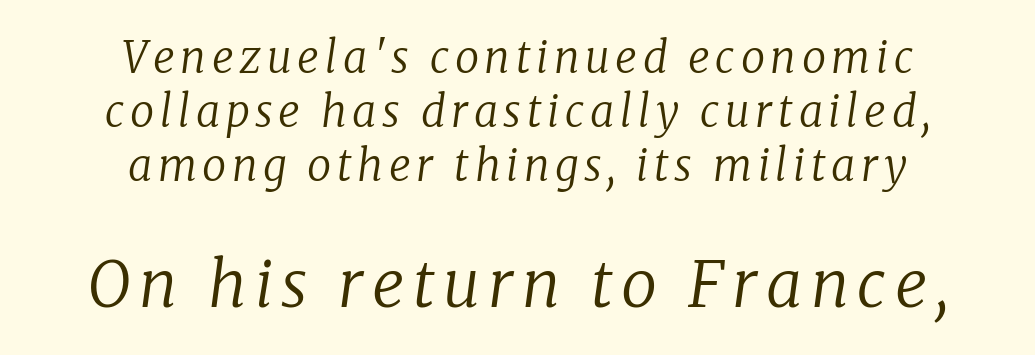
Q: Is the text bold? A: No.
Q: Is the text italic (slanted)? A: Yes, it leans right by about 8 degrees.
Q: Is the typeface a serif or a sans-serif typeface? A: Serif.
Q: Is the text underlined? A: No.
Q: How is the paragraph aligned? A: Centered.
Q: Is the spacing between lines tight, normal or loose? A: Normal.
Q: Which block of text is set in a larger size, the first (top) or the second (bottom)? A: The second (bottom) one.
Q: Width (condensed, normal, or wide)? A: Normal.
Q: Stroke contrast? A: Low.
Q: x-height? A: Medium.
Q: Monospaced? A: No.
